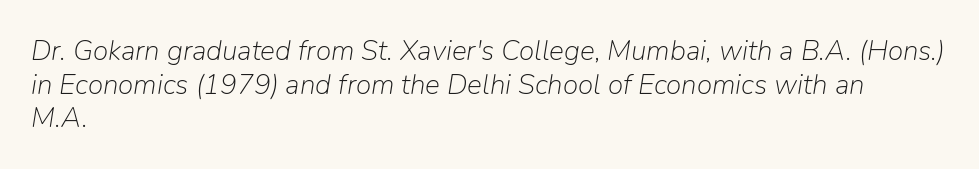
{"italic": "yes", "lean": "right", "slant_degrees": 9, "bold": "no", "weight": "light", "width": "normal", "stroke_contrast": "low", "x_height": "medium", "monospaced": "no", "underline": "no", "align": "left", "line_spacing_ratio": 1.2, "letter_spacing": "normal", "letter_spacing_em": 0.0, "glyph_px": 28}
